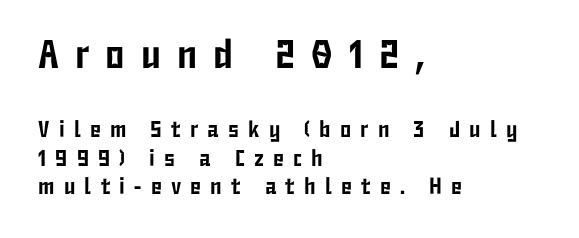
Q: Is the text italic (slanted)? A: No, it is upright.
Q: Is the typeface a serif or a sans-serif typeface? A: Sans-serif.
Q: Is the text underlined? A: No.
Q: How is the paragraph aligned? A: Left-aligned.
Q: Is the spacing between letters normal or unusually wide? A: Unusually wide.
Q: Is the spacing between lines tight, normal or loose? A: Normal.
Q: Which block of text is set in a larger size, the first (top) or the second (bottom)? A: The first (top) one.
Q: Width (condensed, normal, or wide)? A: Condensed.
Q: Stroke contrast? A: Low.
Q: x-height? A: Medium.
Q: Monospaced? A: No.
